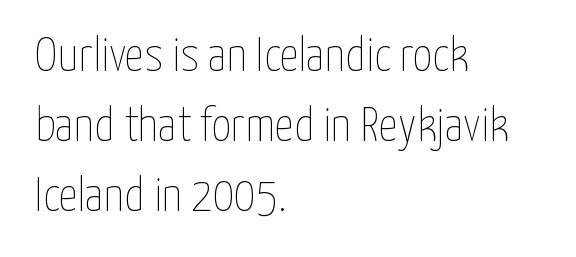
{"italic": "no", "bold": "no", "weight": "thin", "width": "condensed", "stroke_contrast": "low", "x_height": "medium", "monospaced": "no", "underline": "no", "align": "left", "line_spacing": "normal", "line_spacing_ratio": 1.46, "letter_spacing": "normal", "letter_spacing_em": 0.0, "glyph_px": 48}
